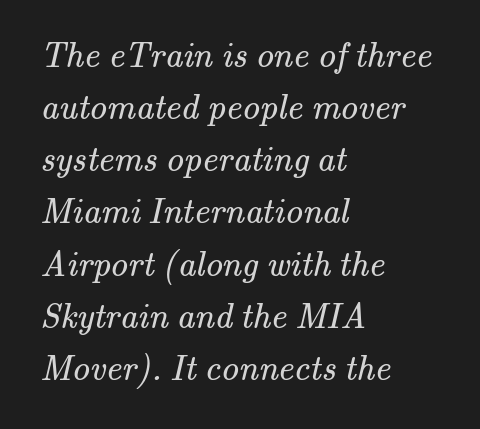
The image shows 35 px regular-weight serif type; set left-aligned, normal line spacing (1.49x), normal letter spacing, not underlined; medium stroke contrast and a small x-height.
